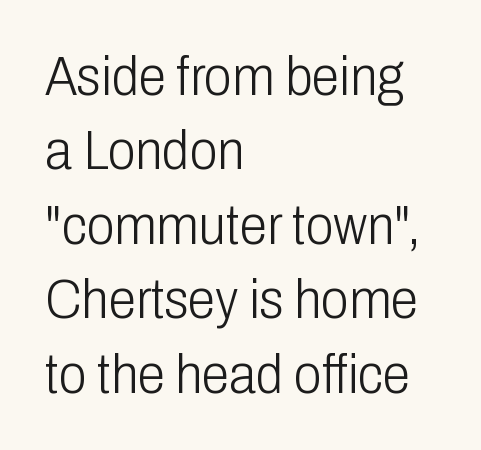
{"serif": "no", "italic": "no", "bold": "no", "weight": "light", "width": "condensed", "stroke_contrast": "low", "x_height": "medium", "monospaced": "no", "underline": "no", "align": "left", "line_spacing": "normal", "line_spacing_ratio": 1.33, "letter_spacing": "normal", "letter_spacing_em": 0.0, "glyph_px": 56}
